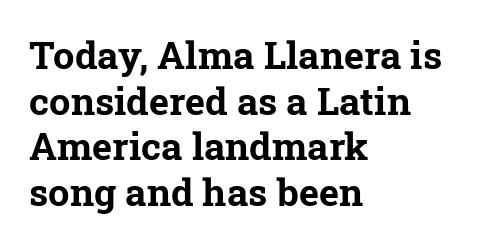
The image shows 38 px bold serif type; set left-aligned, line spacing 1.2x, normal letter spacing, not underlined; low stroke contrast and a medium x-height.
